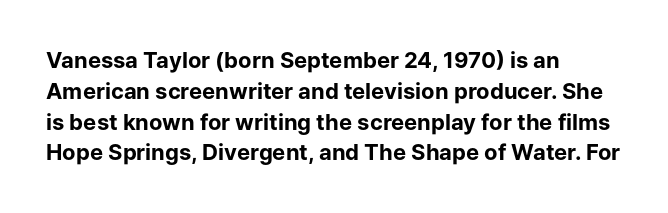
The image shows 22 px bold type, upright; set left-aligned, normal line spacing (1.4x), normal letter spacing, not underlined.
